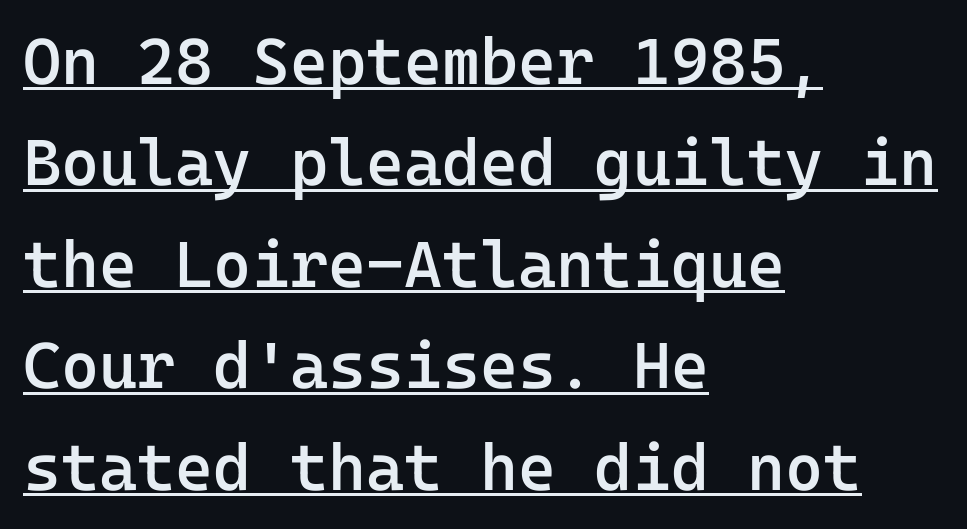
The space between consecutive lines is moderate. The letters carry no serifs — their stems end cleanly without finishing strokes. This sample uses plain, unmodified letter spacing. These lines stack with their left ends in a neat column. Heft: intermediate — a semibold.
